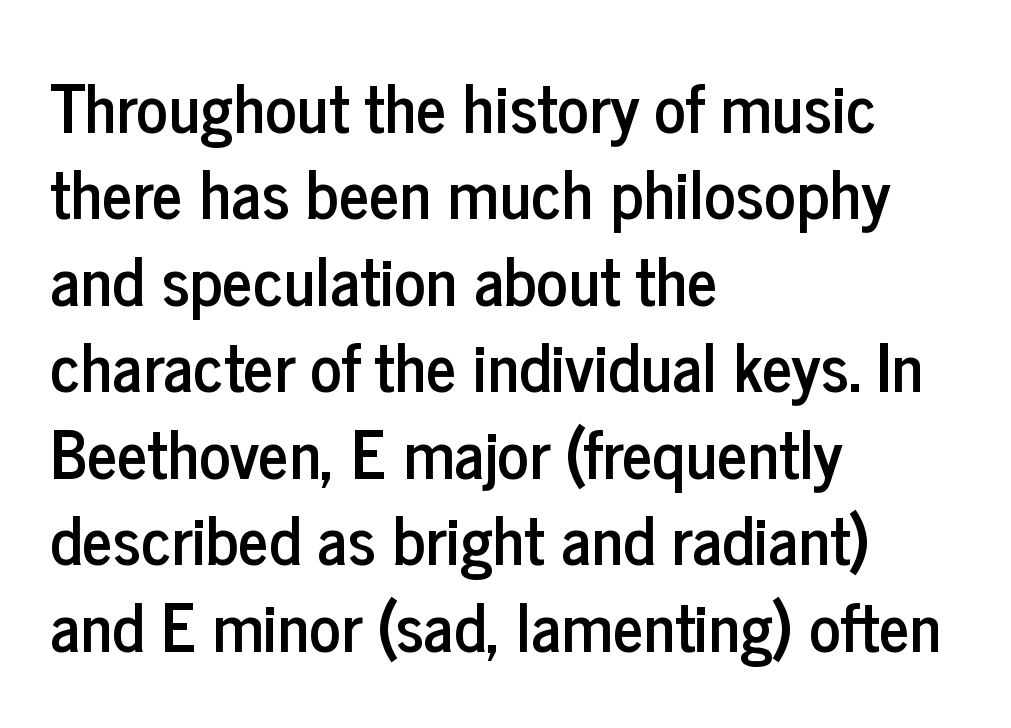
{"serif": "no", "italic": "no", "width": "condensed", "stroke_contrast": "low", "x_height": "medium", "monospaced": "no", "underline": "no", "align": "left", "line_spacing": "normal", "line_spacing_ratio": 1.31, "letter_spacing": "normal", "letter_spacing_em": 0.0, "glyph_px": 66}
